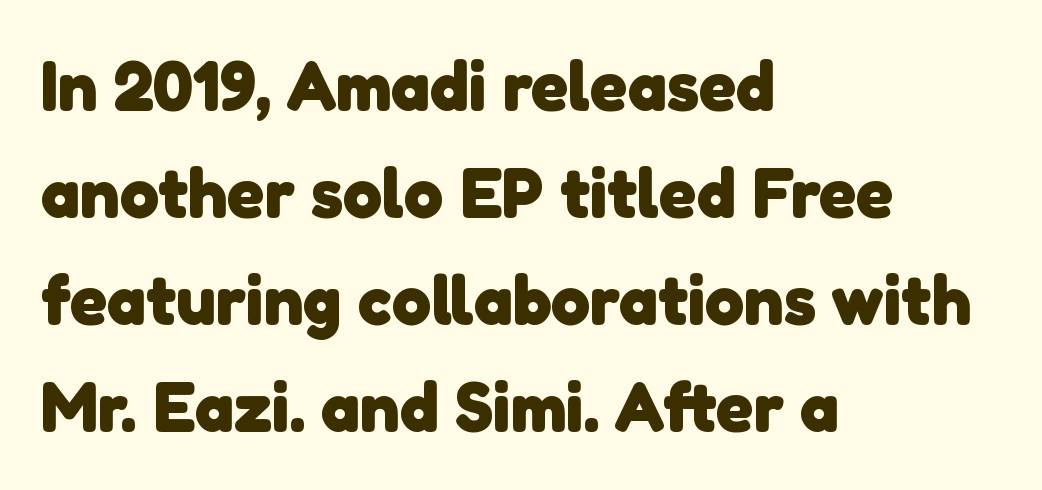
The image shows 70 px heavy sans-serif type; set left-aligned, normal line spacing (1.53x), normal letter spacing, not underlined; low stroke contrast and a medium x-height.
